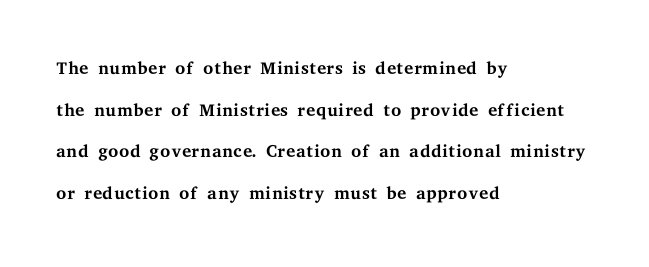
{"italic": "no", "bold": "no", "underline": "no", "align": "left", "line_spacing": "normal", "line_spacing_ratio": 1.6, "letter_spacing": "normal", "letter_spacing_em": 0.0, "glyph_px": 26}
